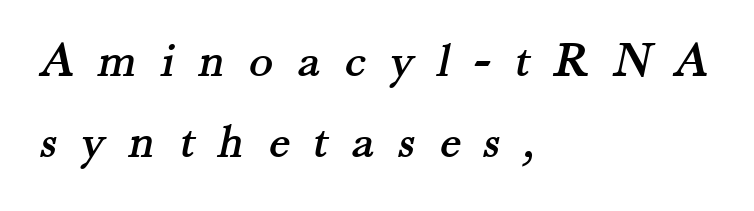
The image shows 50 px serif type; set left-aligned, normal line spacing (1.62x), unusually wide letter spacing (+0.48 em), not underlined; medium stroke contrast and a small x-height.
